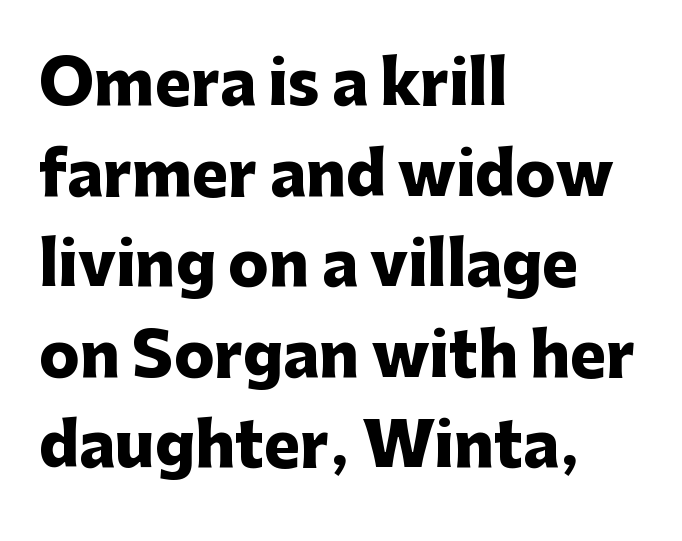
A typesetter would call this leading conventional body-copy spacing. Nothing sits at the stroke ends, so this counts as sans-serif. Is the letter spacing exaggerated? No — it looks like the ordinary default. Posture: vertical. Short and long lines alike share a common starting point at left. Strong, thick strokes mark this as bold type.
